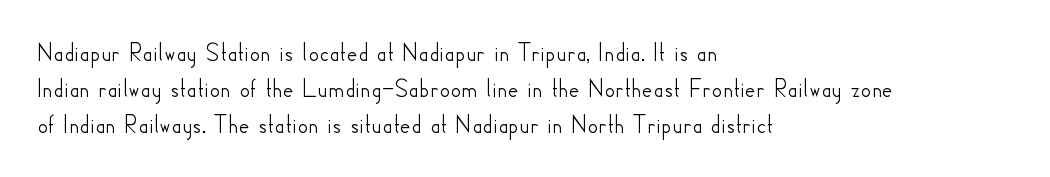
This is roman type, the default non-slanted kind. Standard letterfit; no display-style spreading of the glyphs. Evenly set lines give the paragraph a standard silhouette. The specimen omits any rule beneath the text block's lines. The paragraph shown leans on its left margin.
